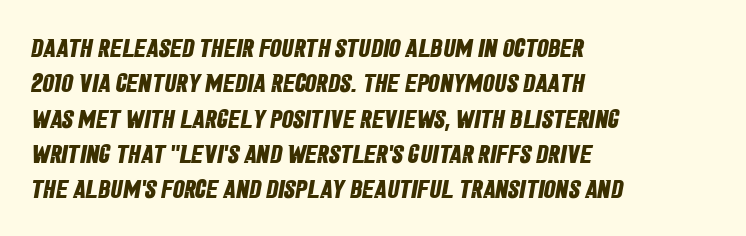
Characters follow at the spacing the type designer built in. Vertical spacing — default. Alignment: flush left. Students, this is bold: see how much ink each stroke carries.
